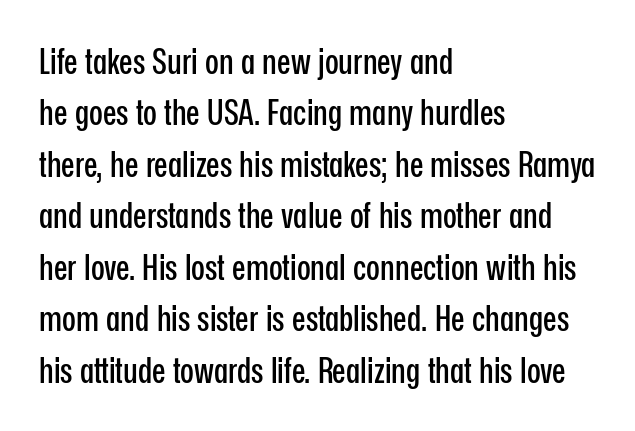
The image shows 36 px condensed sans-serif type, upright; set left-aligned, normal line spacing (1.43x), normal letter spacing, not underlined; low stroke contrast and a medium x-height.
